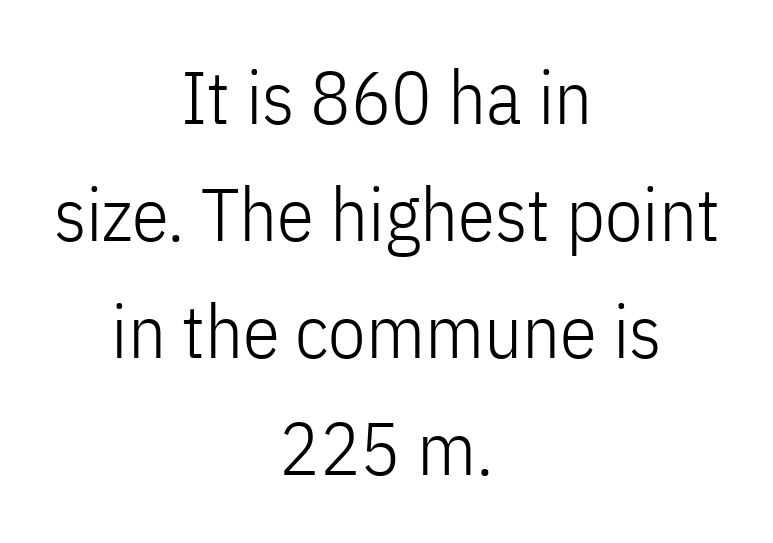
Q: Is the text bold? A: No.
Q: Is the text italic (slanted)? A: No, it is upright.
Q: Is the typeface a serif or a sans-serif typeface? A: Sans-serif.
Q: Is the text underlined? A: No.
Q: How is the paragraph aligned? A: Centered.
Q: Is the spacing between letters normal or unusually wide? A: Normal.
Q: Is the spacing between lines tight, normal or loose? A: Normal.
Q: Width (condensed, normal, or wide)? A: Condensed.
Q: Stroke contrast? A: Low.
Q: x-height? A: Medium.
Q: Monospaced? A: No.
